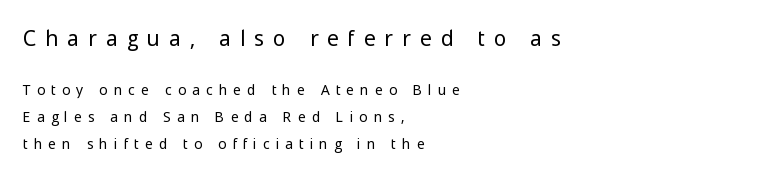
These lines have a slow, spaced-out rhythm from letter to letter. No heavy texture on the line: the type isn't bold. The rag falls on the right side of this text block. Type without underlining. The initial chunk of copy outweighs the following chunk in type size.
